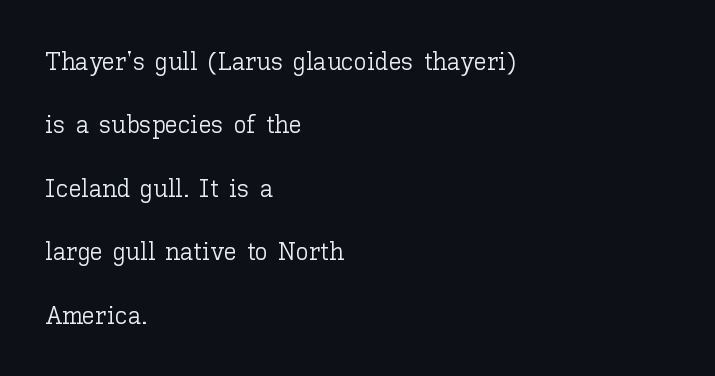
Here the glyphs are tracked normally, forming tight word shapes. Rendered with straight, roman letterforms. Caption: face not bold, strokes unweighted. Anything drawn beneath the words? Only blank space. Alignment: flush left.
